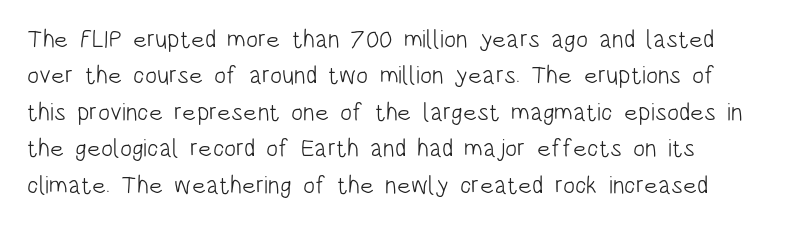
Q: Is the text bold? A: No.
Q: Is the text italic (slanted)? A: No, it is upright.
Q: Is the text underlined? A: No.
Q: How is the paragraph aligned? A: Left-aligned.
Q: Is the spacing between letters normal or unusually wide? A: Normal.
Q: Is the spacing between lines tight, normal or loose? A: Normal.
